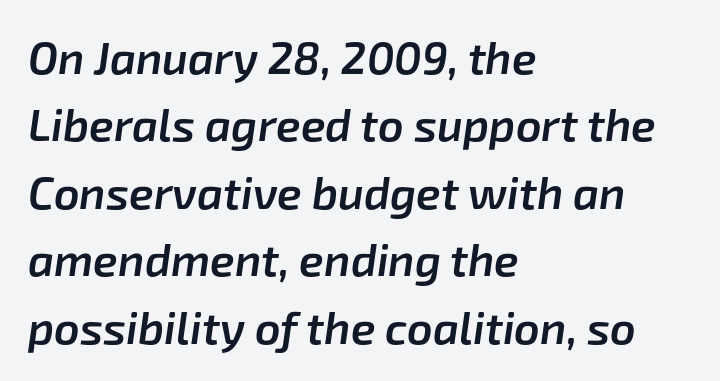
The text block is weighted toward the left margin, trailing off unevenly rightward. Descender tails drop into unmarked territory. Italic: yes, the glyphs are oblique. The rendering uses a semibold face; strokes are thickened but not to full bold. Rows of type keep a routine distance in the vertical direction. Do the characters align in a grid? No, the font is proportional.
